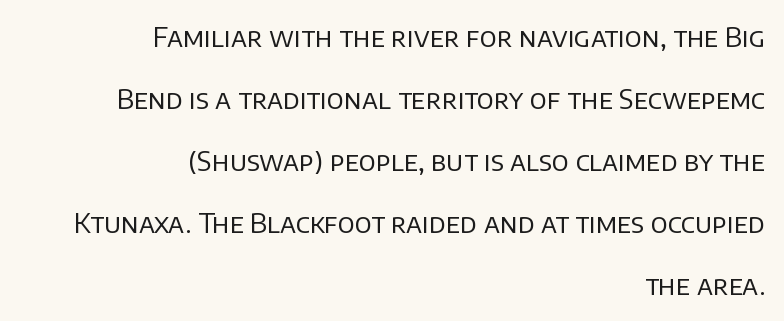
{"italic": "no", "bold": "no", "underline": "no", "align": "right", "line_spacing": "loose", "line_spacing_ratio": 2.3, "letter_spacing": "normal", "letter_spacing_em": 0.0, "glyph_px": 27}
